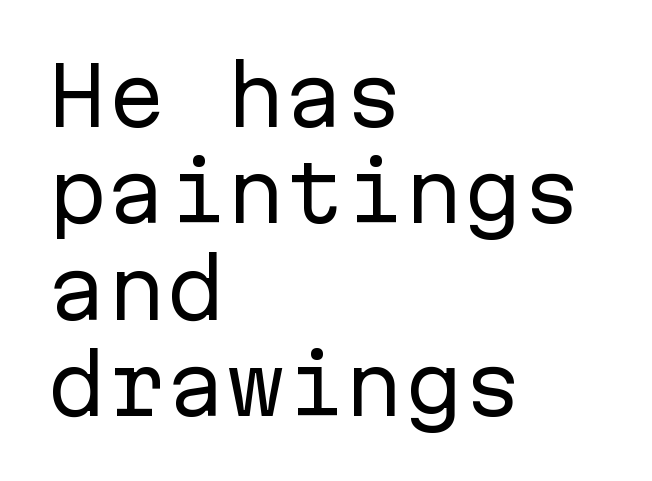
The image shows 79 px regular-weight sans-serif type, upright, monospaced; set left-aligned, line spacing 1.22x, normal letter spacing, not underlined; low stroke contrast and a medium x-height.
